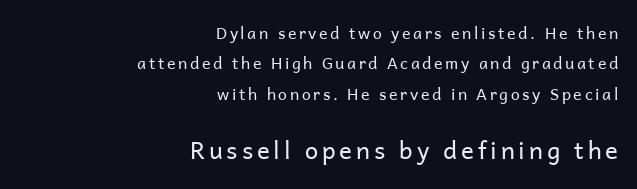
The image shows 24 px text type, upright; set right-aligned, loose line spacing (1.9x), not underlined; the second (bottom) block is 1.5x larger.
